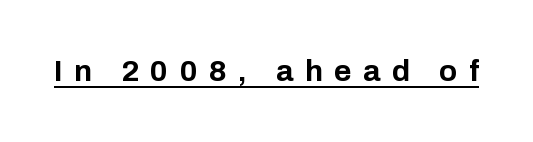
{"serif": "no", "italic": "no", "bold": "yes", "weight": "bold", "width": "normal", "stroke_contrast": "low", "x_height": "medium", "monospaced": "no", "underline": "yes", "letter_spacing": "wide", "letter_spacing_em": 0.38, "glyph_px": 30}
